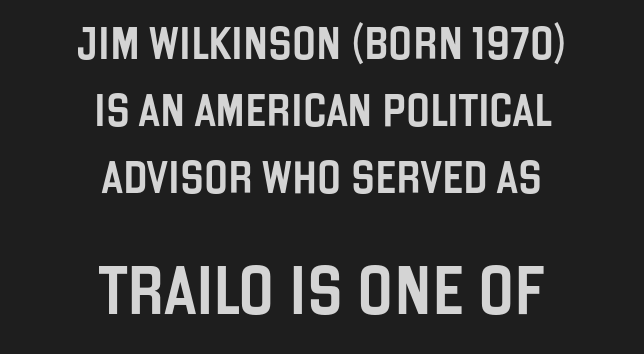
{"serif": "no", "italic": "no", "width": "condensed", "stroke_contrast": "low", "x_height": "large", "monospaced": "no", "underline": "no", "align": "center", "line_spacing": "loose", "line_spacing_ratio": 2.09, "letter_spacing": "normal", "letter_spacing_em": 0.0, "larger_block": "second", "size_ratio": 1.5, "glyph_px": 48}
